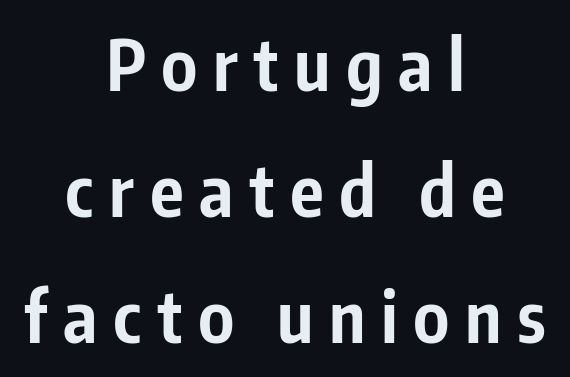
The image shows 70 px bold, condensed sans-serif type, upright; set centered, line spacing 1.8x, unusually wide letter spacing (+0.22 em), not underlined; low stroke contrast and a medium x-height.
